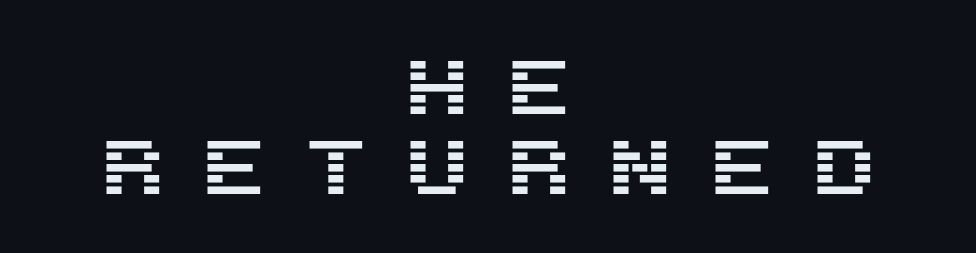
The image shows 77 px sans-serif type, upright; set centered, tight line spacing (1.04x), unusually wide letter spacing (+0.44 em), not underlined; medium stroke contrast and a large x-height.
